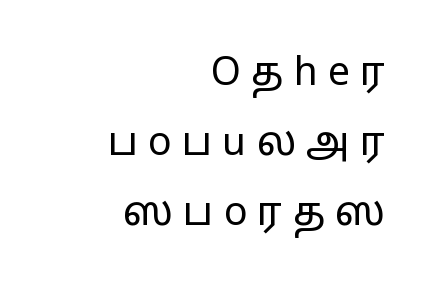
{"serif": "no", "italic": "no", "bold": "no", "weight": "regular", "width": "wide", "stroke_contrast": "low", "x_height": "medium", "monospaced": "no", "underline": "no", "align": "right", "line_spacing_ratio": 1.79, "letter_spacing": "wide", "letter_spacing_em": 0.26, "glyph_px": 39}
